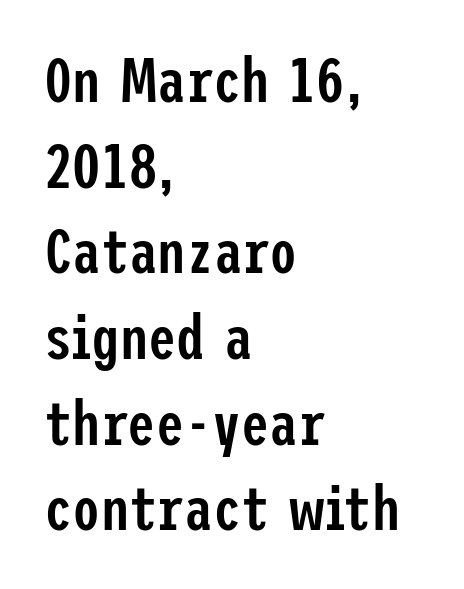
The image shows 63 px semibold, condensed sans-serif type, upright; set left-aligned, normal line spacing (1.36x), normal letter spacing, not underlined; low stroke contrast and a medium x-height.
